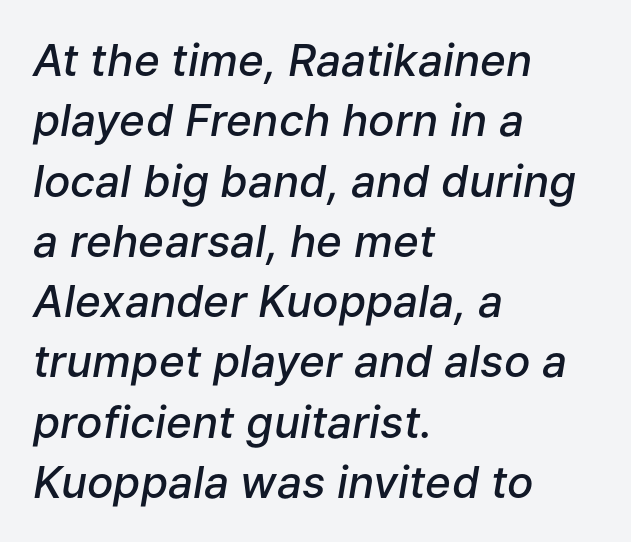
Q: Is the text bold? A: Semi-bold.
Q: Is the text italic (slanted)? A: Yes, it leans right by about 9 degrees.
Q: Is the text underlined? A: No.
Q: How is the paragraph aligned? A: Left-aligned.
Q: Is the spacing between letters normal or unusually wide? A: Normal.
Q: Is the spacing between lines tight, normal or loose? A: Normal.
Q: Width (condensed, normal, or wide)? A: Normal.
Q: Stroke contrast? A: Low.
Q: x-height? A: Medium.
Q: Monospaced? A: No.
